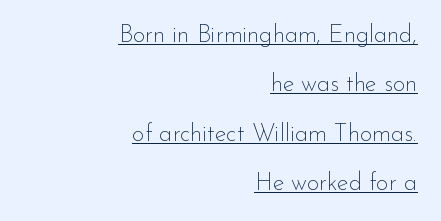
The image shows 24 px text type, upright; set right-aligned, loose line spacing (2.06x), normal letter spacing, underlined.
